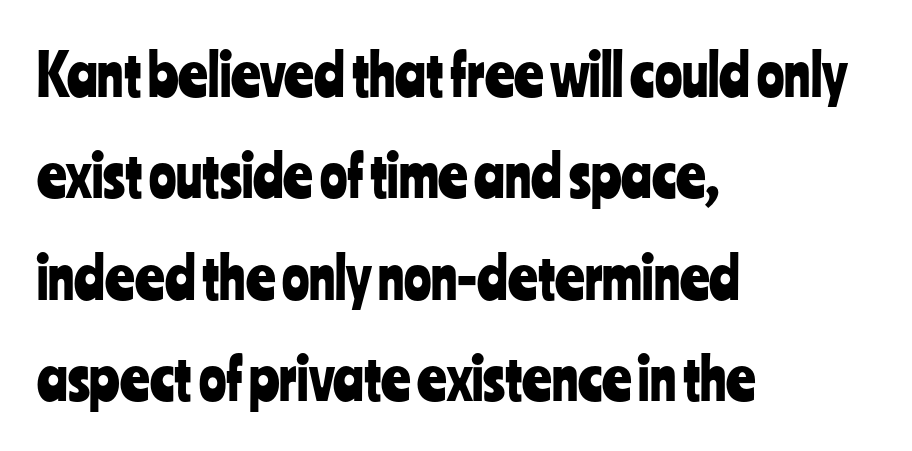
{"serif": "no", "italic": "no", "width": "condensed", "stroke_contrast": "low", "x_height": "medium", "monospaced": "no", "underline": "no", "align": "left", "line_spacing_ratio": 1.78, "letter_spacing": "normal", "letter_spacing_em": 0.0, "glyph_px": 57}
